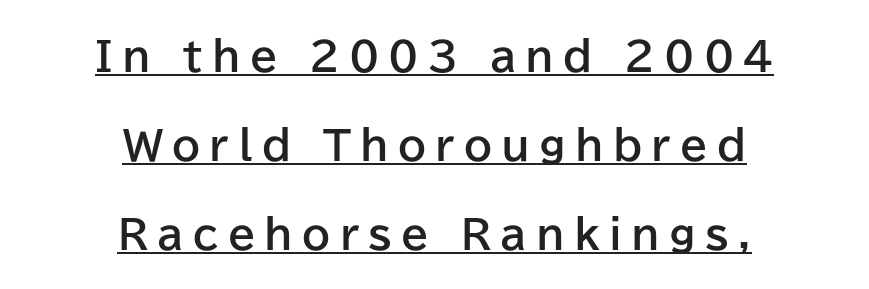
Q: Is the text bold? A: Yes.
Q: Is the text italic (slanted)? A: No, it is upright.
Q: Is the typeface a serif or a sans-serif typeface? A: Sans-serif.
Q: Is the text underlined? A: Yes.
Q: How is the paragraph aligned? A: Centered.
Q: Is the spacing between letters normal or unusually wide? A: Unusually wide.
Q: Is the spacing between lines tight, normal or loose? A: Loose.
Q: Width (condensed, normal, or wide)? A: Normal.
Q: Stroke contrast? A: Low.
Q: x-height? A: Medium.
Q: Monospaced? A: No.
